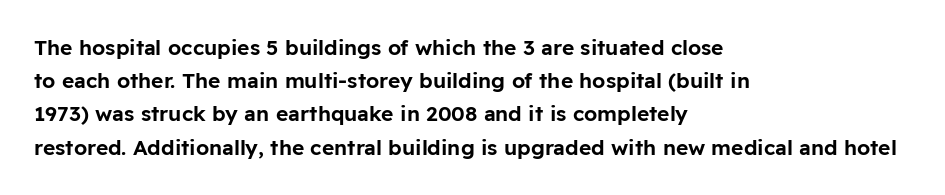
{"italic": "no", "underline": "no", "align": "left", "line_spacing": "normal", "line_spacing_ratio": 1.58, "letter_spacing": "normal", "letter_spacing_em": 0.0, "glyph_px": 21}
